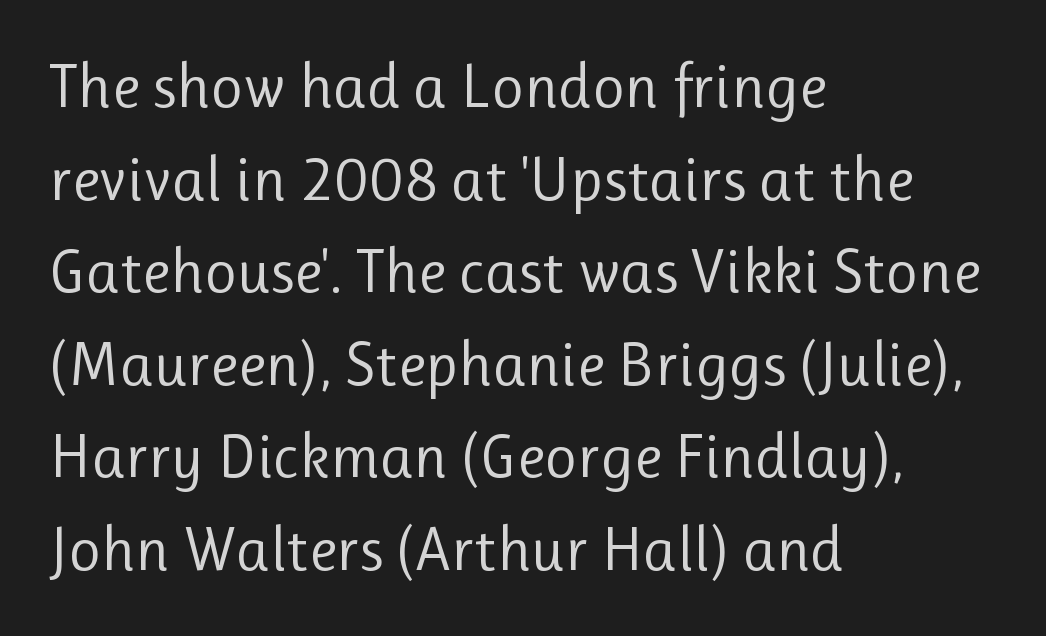
{"serif": "no", "italic": "no", "bold": "no", "weight": "regular", "width": "normal", "stroke_contrast": "low", "x_height": "medium", "monospaced": "no", "underline": "no", "align": "left", "line_spacing": "normal", "line_spacing_ratio": 1.47, "letter_spacing": "normal", "letter_spacing_em": 0.0, "glyph_px": 63}
